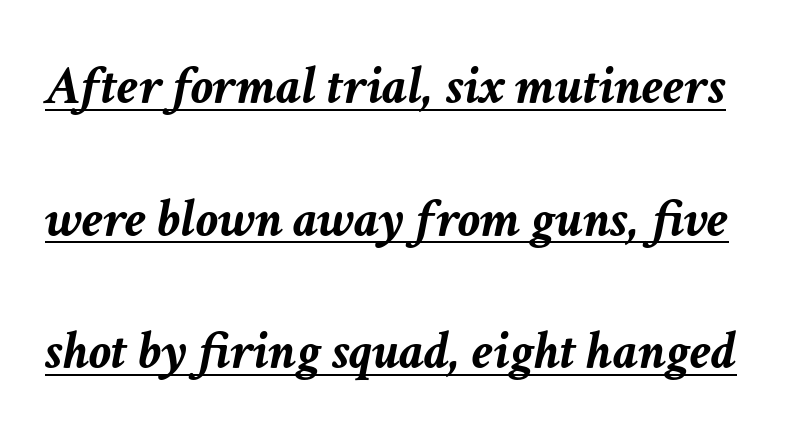
Q: Is the text bold? A: Yes.
Q: Is the text italic (slanted)? A: Yes, it leans right by about 11 degrees.
Q: Is the text underlined? A: Yes.
Q: Is the spacing between letters normal or unusually wide? A: Normal.
Q: Is the spacing between lines tight, normal or loose? A: Loose.
Q: Width (condensed, normal, or wide)? A: Normal.
Q: Stroke contrast? A: Low.
Q: x-height? A: Medium.
Q: Monospaced? A: No.
